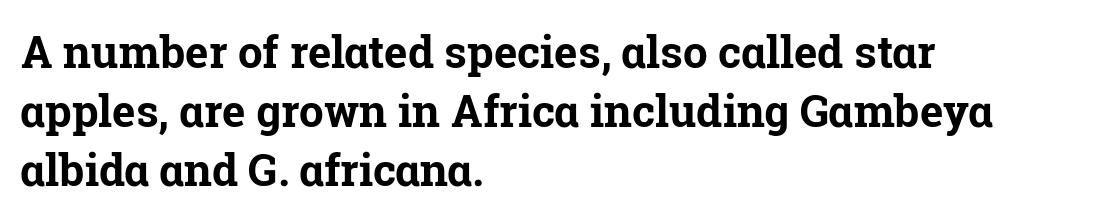
{"serif": "yes", "italic": "no", "bold": "yes", "weight": "bold", "width": "normal", "stroke_contrast": "low", "x_height": "medium", "monospaced": "no", "underline": "no", "align": "left", "line_spacing": "normal", "line_spacing_ratio": 1.34, "letter_spacing": "normal", "letter_spacing_em": 0.0, "glyph_px": 44}
